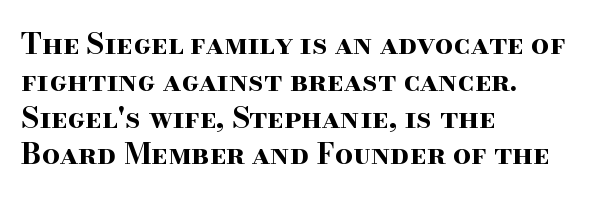
Q: Is the text bold? A: Yes.
Q: Is the text italic (slanted)? A: No, it is upright.
Q: Is the typeface a serif or a sans-serif typeface? A: Serif.
Q: Is the text underlined? A: No.
Q: How is the paragraph aligned? A: Left-aligned.
Q: Is the spacing between letters normal or unusually wide? A: Normal.
Q: Is the spacing between lines tight, normal or loose? A: Normal.
Q: Width (condensed, normal, or wide)? A: Wide.
Q: Stroke contrast? A: High.
Q: x-height? A: Small.
Q: Monospaced? A: No.
